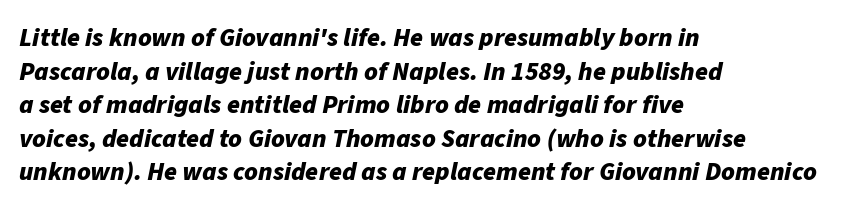
Q: Is the text bold? A: Yes.
Q: Is the text italic (slanted)? A: Yes, it leans right by about 11 degrees.
Q: Is the text underlined? A: No.
Q: How is the paragraph aligned? A: Left-aligned.
Q: Is the spacing between letters normal or unusually wide? A: Normal.
Q: Is the spacing between lines tight, normal or loose? A: Normal.
